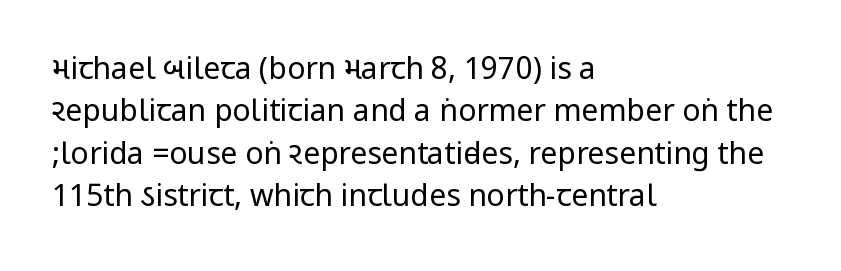
Q: Is the text bold? A: No.
Q: Is the text italic (slanted)? A: No, it is upright.
Q: Is the typeface a serif or a sans-serif typeface? A: Sans-serif.
Q: Is the text underlined? A: No.
Q: How is the paragraph aligned? A: Left-aligned.
Q: Is the spacing between letters normal or unusually wide? A: Normal.
Q: Is the spacing between lines tight, normal or loose? A: Normal.
Q: Width (condensed, normal, or wide)? A: Condensed.
Q: Stroke contrast? A: Low.
